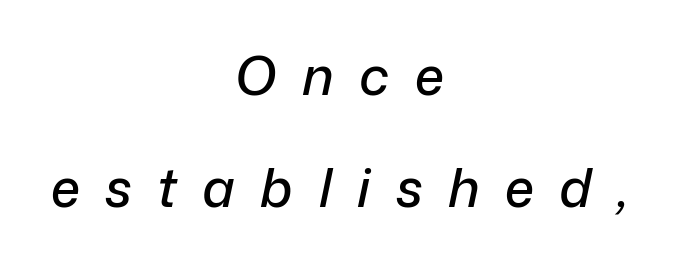
{"italic": "yes", "lean": "right", "slant_degrees": 12, "width": "normal", "stroke_contrast": "low", "x_height": "medium", "monospaced": "no", "underline": "no", "align": "center", "line_spacing": "loose", "line_spacing_ratio": 2.11, "letter_spacing": "wide", "letter_spacing_em": 0.48, "glyph_px": 53}
